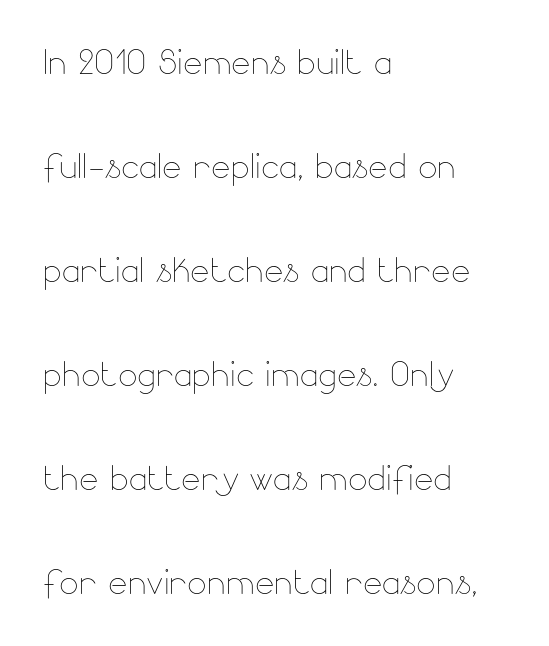
The image shows 46 px thin type, upright; set left-aligned, loose line spacing (2.26x), normal letter spacing, not underlined; low stroke contrast and a small x-height.
